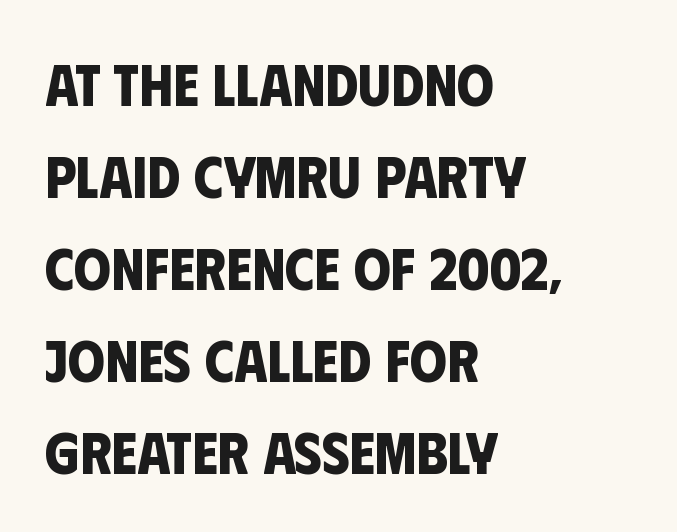
{"serif": "no", "bold": "yes", "weight": "bold", "width": "condensed", "stroke_contrast": "low", "x_height": "large", "monospaced": "no", "underline": "no", "align": "left", "line_spacing": "normal", "line_spacing_ratio": 1.56, "letter_spacing": "normal", "letter_spacing_em": 0.0, "glyph_px": 59}
